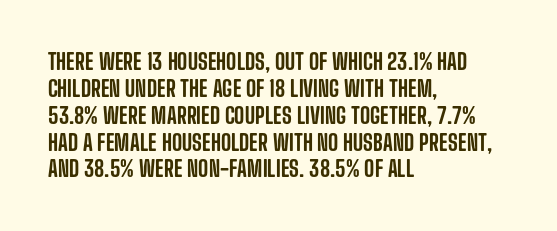
{"italic": "no", "underline": "no", "align": "left", "line_spacing_ratio": 1.22, "letter_spacing": "normal", "letter_spacing_em": 0.0, "glyph_px": 22}
